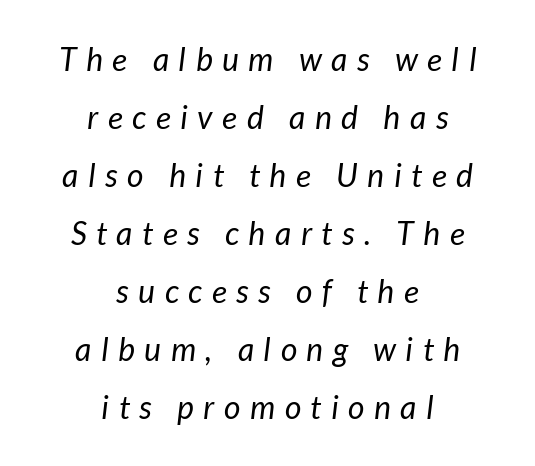
The image shows 32 px regular-weight sans-serif type; set centered, line spacing 1.81x, unusually wide letter spacing (+0.3 em), not underlined; low stroke contrast and a medium x-height.
